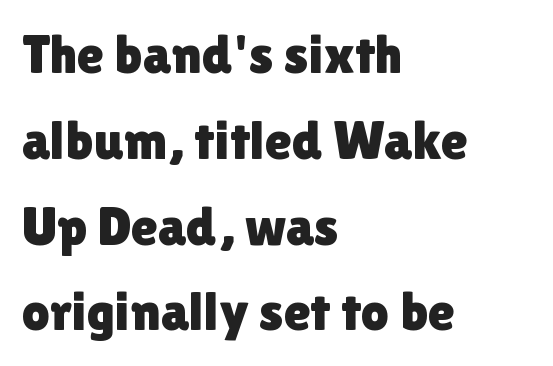
Q: Is the text italic (slanted)? A: No, it is upright.
Q: Is the typeface a serif or a sans-serif typeface? A: Sans-serif.
Q: Is the text underlined? A: No.
Q: How is the paragraph aligned? A: Left-aligned.
Q: Is the spacing between letters normal or unusually wide? A: Normal.
Q: Is the spacing between lines tight, normal or loose? A: Normal.
Q: Width (condensed, normal, or wide)? A: Normal.
Q: x-height? A: Medium.
Q: Monospaced? A: No.
